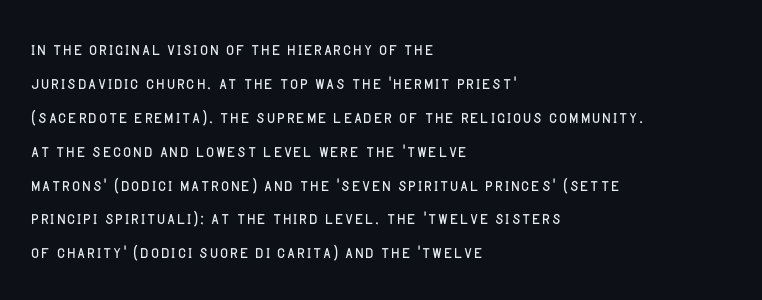
These lines stack with their left ends in a neat column. Any mark beneath the type? The region is blank. Short note: letters normally spaced. The type sits square on the baseline with zero lean.
